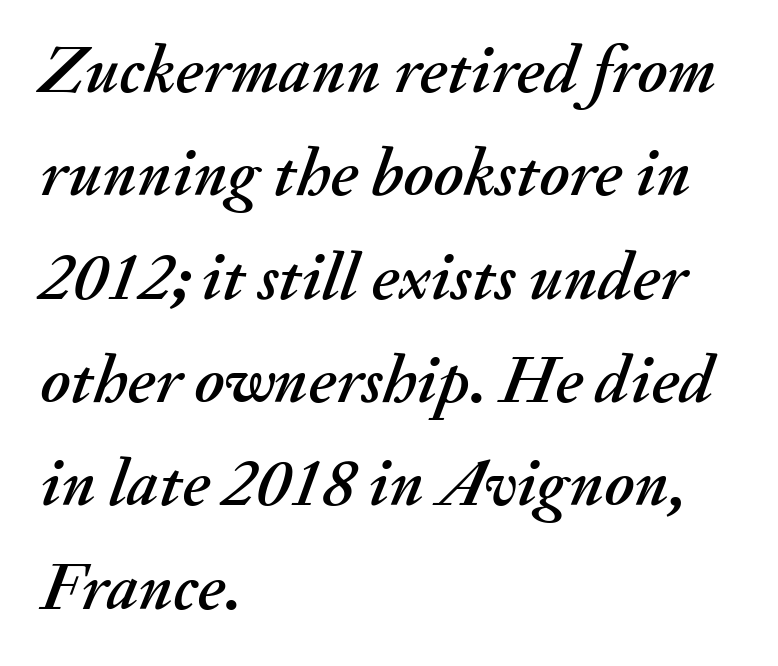
The image shows 68 px text type, italic (leaning right); set left-aligned, normal line spacing (1.52x), normal letter spacing, not underlined; medium stroke contrast and a small x-height.
